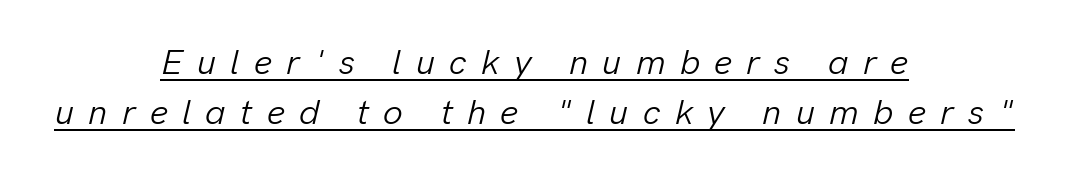
The image shows 35 px light type, italic (leaning right); set centered, normal line spacing (1.43x), unusually wide letter spacing (+0.41 em), underlined; low stroke contrast and a medium x-height.
